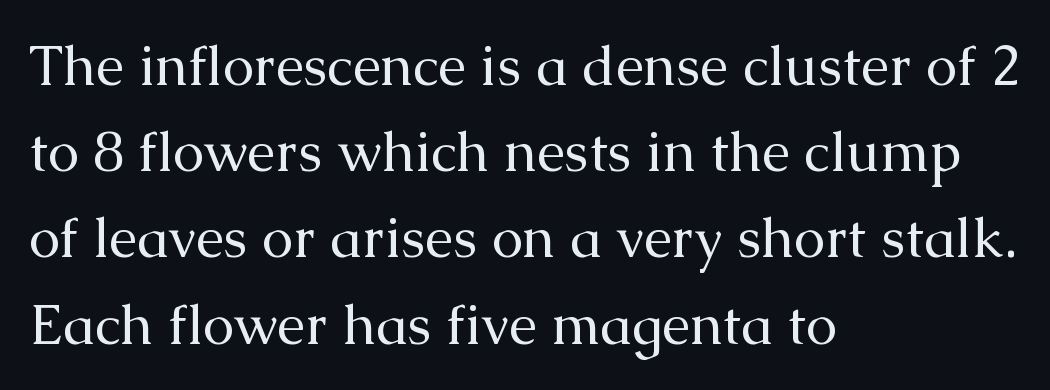
These lines are composed in type with serifs. Spacing verdict: proportional, widths tailored to each character. In terms of posture, this sample is upright. The words here are not underlined. Notice how the passage keeps a crisp vertical edge on the left only. Think standard paragraph weight, or any step lighter than that.
